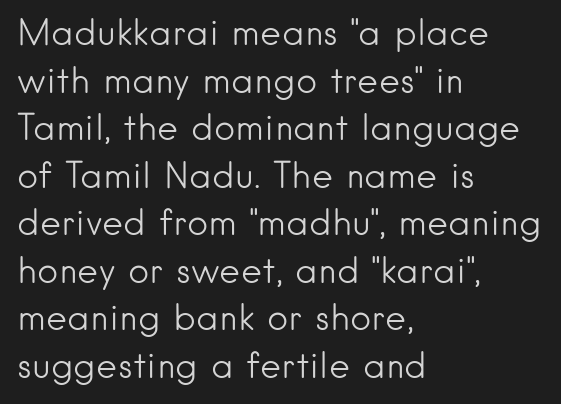
Q: Is the text bold? A: No.
Q: Is the text italic (slanted)? A: No, it is upright.
Q: Is the typeface a serif or a sans-serif typeface? A: Sans-serif.
Q: Is the text underlined? A: No.
Q: How is the paragraph aligned? A: Left-aligned.
Q: Is the spacing between letters normal or unusually wide? A: Normal.
Q: Is the spacing between lines tight, normal or loose? A: Normal.
Q: Width (condensed, normal, or wide)? A: Normal.
Q: Stroke contrast? A: Low.
Q: x-height? A: Small.
Q: Monospaced? A: No.
